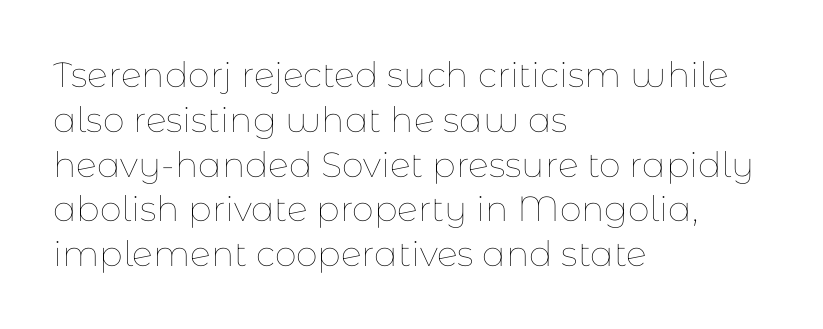
The rendering uses a moderate line-height, typical for paragraphs. The strip under each line holds only bare page. All the whitespace from short lines collects on the right. This reads as an unemphasized weight, regular at the heaviest. Looks like regular typesetting: each glyph gets only the width it needs. The lettering holds an erect, upright posture throughout.
